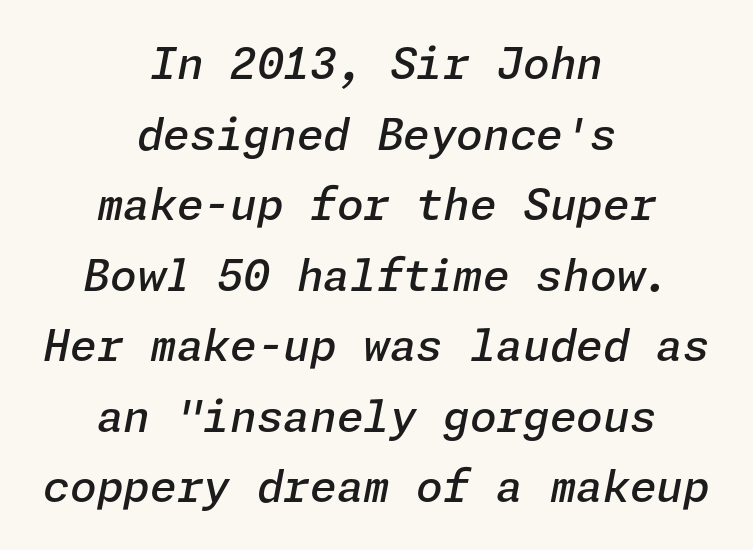
{"italic": "yes", "lean": "right", "slant_degrees": 11, "bold": "semi", "weight": "semibold", "width": "normal", "stroke_contrast": "low", "x_height": "medium", "underline": "no", "align": "center", "line_spacing": "normal", "line_spacing_ratio": 1.64, "letter_spacing": "normal", "letter_spacing_em": 0.0, "glyph_px": 43}
